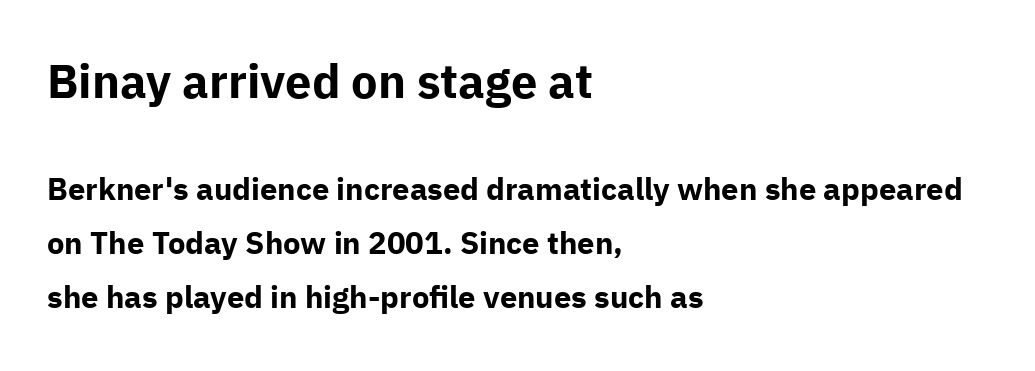
{"serif": "no", "italic": "no", "bold": "yes", "weight": "bold", "width": "normal", "stroke_contrast": "low", "x_height": "medium", "monospaced": "no", "underline": "no", "align": "left", "line_spacing_ratio": 1.74, "letter_spacing": "normal", "letter_spacing_em": 0.0, "larger_block": "first", "size_ratio": 1.52, "glyph_px": 47}
